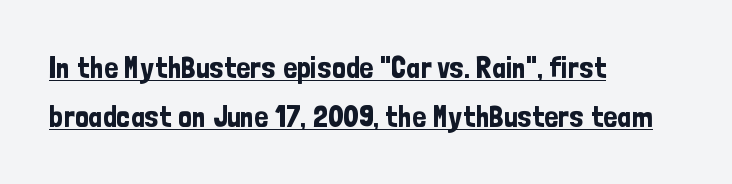
Q: Is the text italic (slanted)? A: No, it is upright.
Q: Is the typeface a serif or a sans-serif typeface? A: Sans-serif.
Q: Is the text underlined? A: Yes.
Q: How is the paragraph aligned? A: Left-aligned.
Q: Is the spacing between letters normal or unusually wide? A: Normal.
Q: Is the spacing between lines tight, normal or loose? A: Normal.
Q: Width (condensed, normal, or wide)? A: Condensed.
Q: Stroke contrast? A: Low.
Q: x-height? A: Medium.
Q: Monospaced? A: No.
